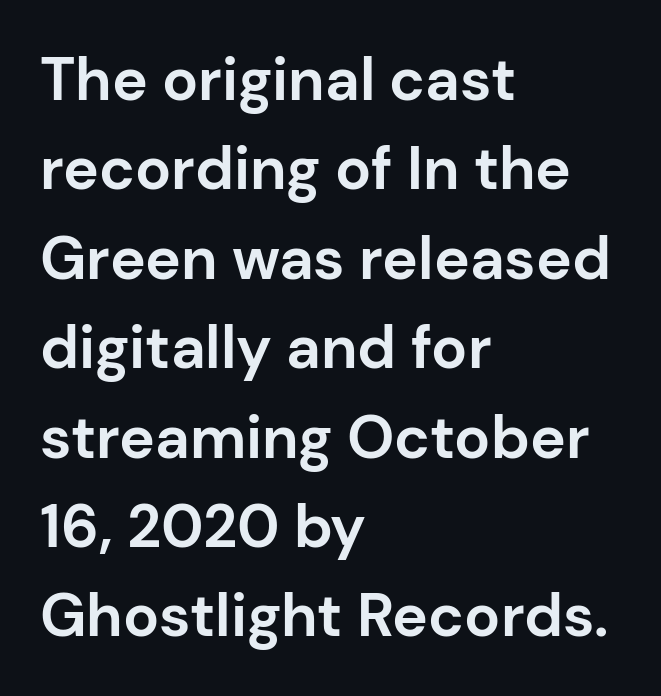
The letters advance in unequal steps, a hallmark of proportional type. Each new line begins a customary step beneath the previous one. Posture: vertical. A clean baseline with only descenders dipping below it. Compared with an ordinary text face, these strokes are far heavier — a full bold.
